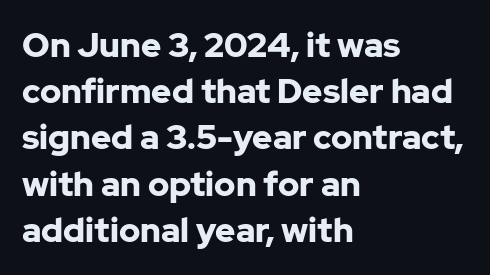
{"serif": "no", "italic": "no", "bold": "yes", "weight": "bold", "width": "normal", "stroke_contrast": "low", "x_height": "medium", "monospaced": "no", "underline": "no", "align": "left", "line_spacing": "normal", "line_spacing_ratio": 1.36, "letter_spacing": "normal", "letter_spacing_em": 0.0, "glyph_px": 34}
